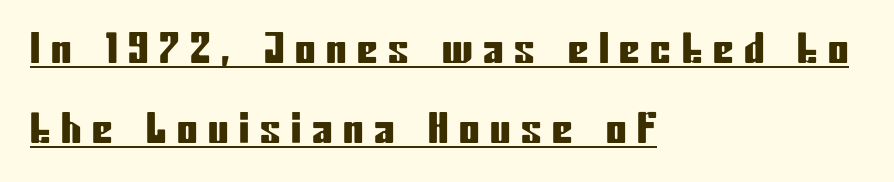
Q: Is the text italic (slanted)? A: No, it is upright.
Q: Is the typeface a serif or a sans-serif typeface? A: Sans-serif.
Q: Is the text underlined? A: Yes.
Q: How is the paragraph aligned? A: Left-aligned.
Q: Is the spacing between letters normal or unusually wide? A: Unusually wide.
Q: Is the spacing between lines tight, normal or loose? A: Loose.
Q: Width (condensed, normal, or wide)? A: Condensed.
Q: Stroke contrast? A: Low.
Q: x-height? A: Medium.
Q: Monospaced? A: No.
